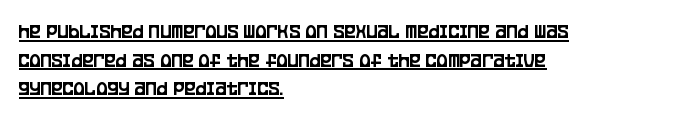
{"italic": "no", "underline": "yes", "align": "left", "line_spacing": "normal", "line_spacing_ratio": 1.36, "letter_spacing": "normal", "letter_spacing_em": 0.0, "glyph_px": 21}
